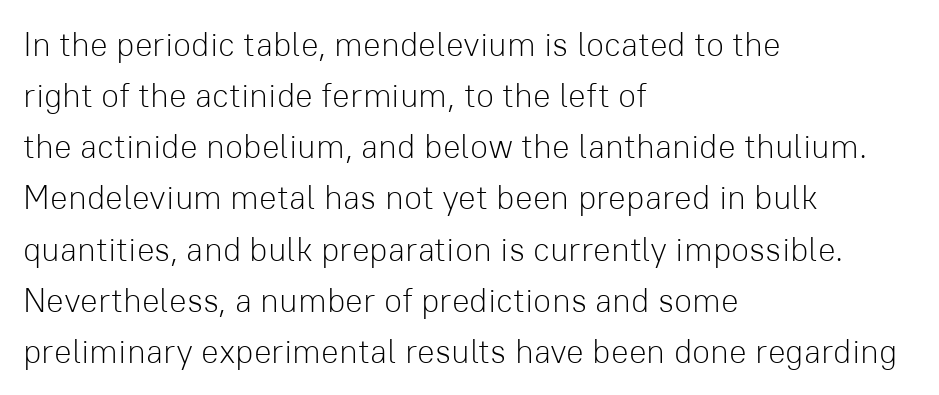
Q: Is the text bold? A: No.
Q: Is the text italic (slanted)? A: No, it is upright.
Q: Is the typeface a serif or a sans-serif typeface? A: Sans-serif.
Q: Is the text underlined? A: No.
Q: How is the paragraph aligned? A: Left-aligned.
Q: Is the spacing between letters normal or unusually wide? A: Normal.
Q: Is the spacing between lines tight, normal or loose? A: Normal.
Q: Width (condensed, normal, or wide)? A: Normal.
Q: Stroke contrast? A: Low.
Q: x-height? A: Medium.
Q: Monospaced? A: No.
